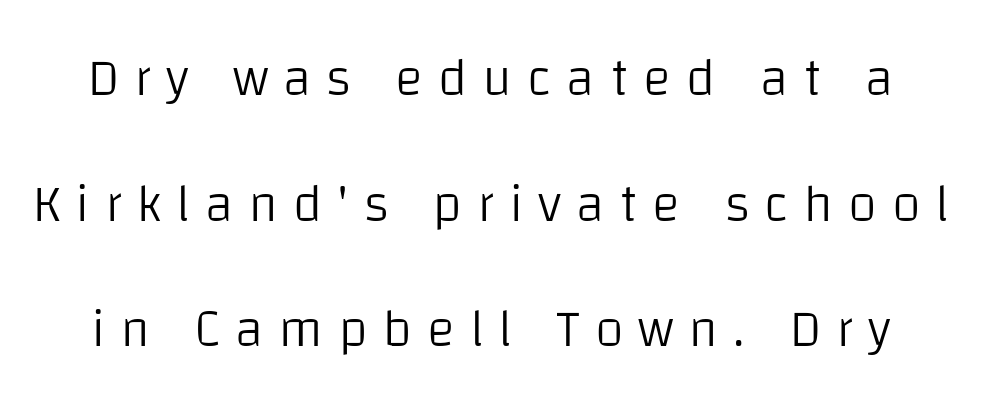
Q: Is the text bold? A: No.
Q: Is the text italic (slanted)? A: No, it is upright.
Q: Is the typeface a serif or a sans-serif typeface? A: Sans-serif.
Q: Is the text underlined? A: No.
Q: Is the spacing between letters normal or unusually wide? A: Unusually wide.
Q: Is the spacing between lines tight, normal or loose? A: Loose.
Q: Width (condensed, normal, or wide)? A: Normal.
Q: Stroke contrast? A: Low.
Q: x-height? A: Large.
Q: Monospaced? A: No.
